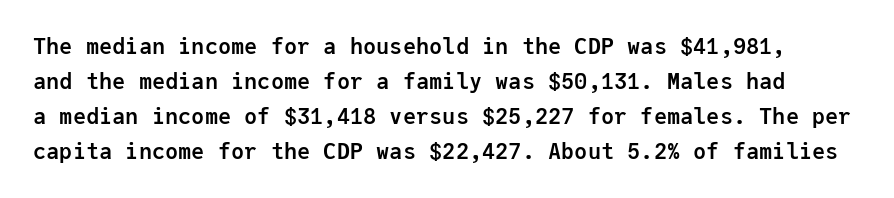
Every character sits straight up, as roman type does. Honestly, the row spacing looks completely unremarkable. Beneath every word, the page is bare. A dark, heavy texture on the line: the type is bold.
